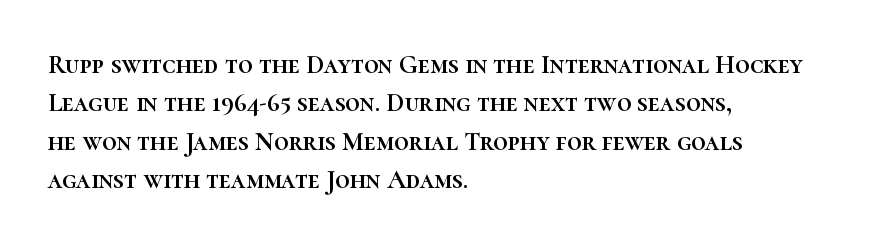
The image shows 26 px text type, upright; set left-aligned, normal line spacing (1.48x), normal letter spacing, not underlined.
